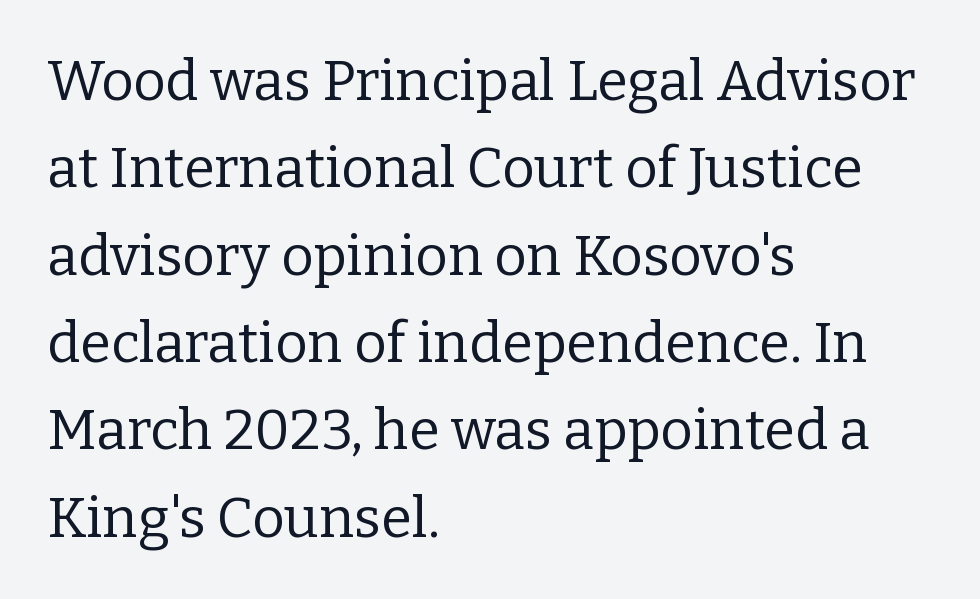
Just letters on the line, the space beneath them empty. Short and long lines alike share a common starting point at left. Look at the tracking — it's just the regular setting, nothing added. Character widths vary here, with narrow letters taking less room than wide ones. Look at the bottom of the vertical strokes: they flare into serifs here. Characters remain perfectly vertical along every line.
